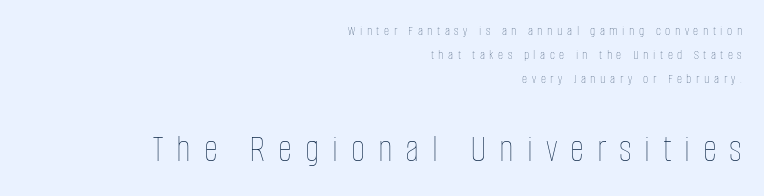
The image shows 39 px thin, condensed type, upright; set right-aligned, line spacing 1.72x, unusually wide letter spacing (+0.33 em), not underlined; the second (bottom) block is 2.79x larger; low stroke contrast and a large x-height.
